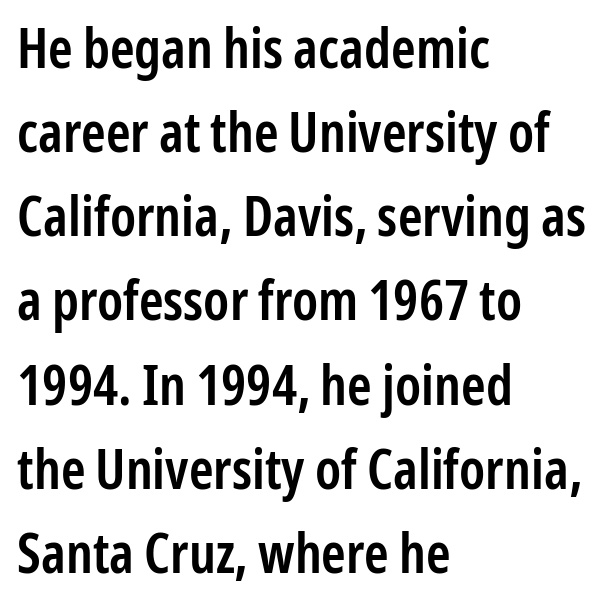
{"serif": "no", "italic": "no", "bold": "semi", "weight": "semibold", "width": "condensed", "stroke_contrast": "low", "x_height": "medium", "monospaced": "no", "underline": "no", "align": "left", "line_spacing": "normal", "line_spacing_ratio": 1.53, "letter_spacing": "normal", "letter_spacing_em": 0.0, "glyph_px": 55}
